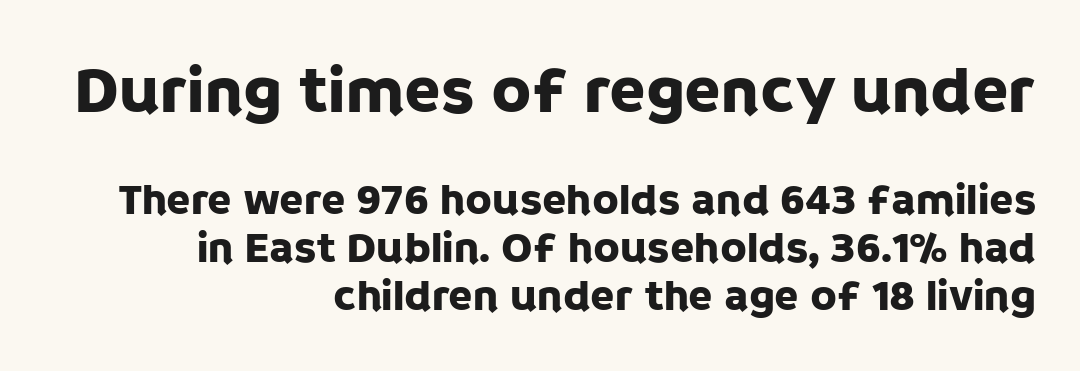
The image shows 66 px sans-serif type, upright; set right-aligned, tight line spacing (1.09x), normal letter spacing, not underlined; the first (top) block is 1.5x larger; low stroke contrast and a large x-height.
